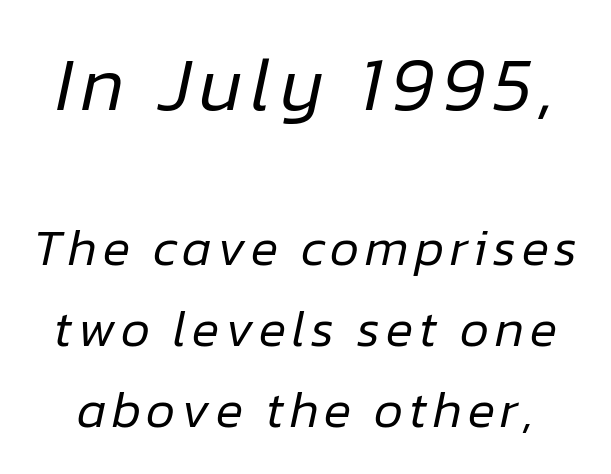
A bare baseline throughout the passage. Compared with ordinary roman type, these characters are visibly tilted. The typesetting does not lean heavy: it is not bold. A typesetter would call this proportional, since set widths differ per character.
